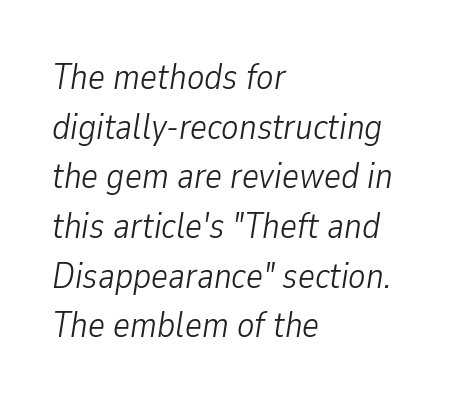
The image shows 36 px light, condensed type, italic (leaning right); set left-aligned, normal line spacing (1.38x), normal letter spacing, not underlined; low stroke contrast and a medium x-height.
